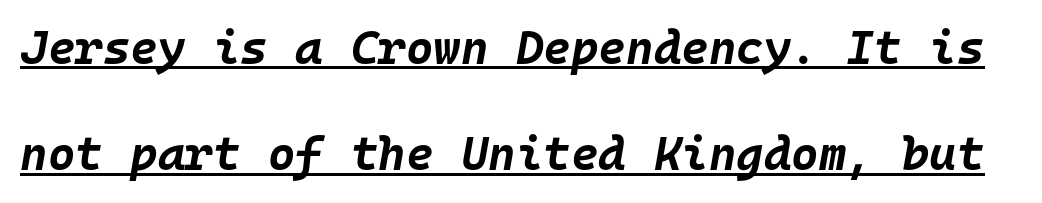
Heft: maximum for text — a bold. Do the characters align in a grid? Yes, the font is monospaced. This is oblique type, the kind used for emphasis or titles. Words appear dense and cohesive because spacing is normal.
